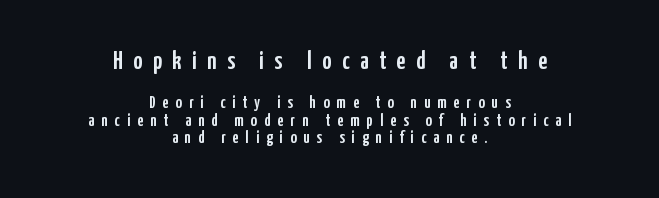
These lines were composed using upright roman letters. There is plenty of visible air inserted between adjacent glyphs. Nobody drew a line under any word here. Both edges are ragged and mirror each other, which tells us the setting is centered. Very little white space separates one row of letters from the next.
